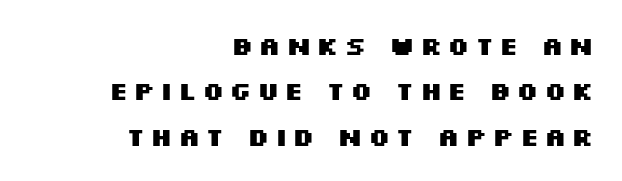
{"italic": "no", "bold": "yes", "underline": "no", "align": "right", "line_spacing_ratio": 1.75, "glyph_px": 26}
